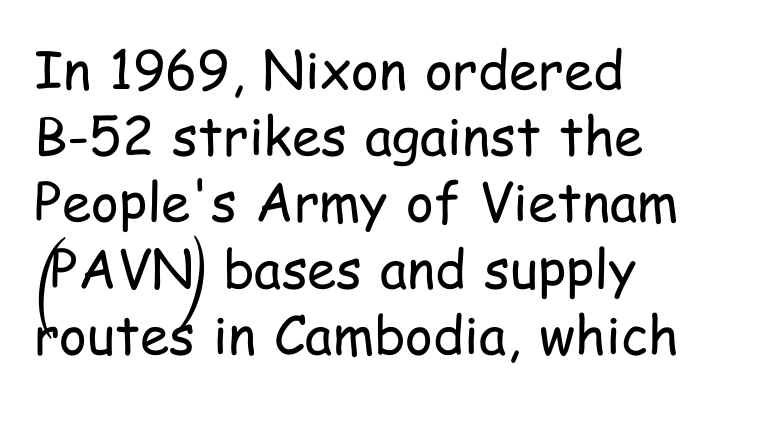
{"serif": "no", "italic": "no", "bold": "no", "weight": "regular", "width": "condensed", "stroke_contrast": "low", "x_height": "medium", "monospaced": "no", "underline": "no", "align": "left", "line_spacing": "normal", "line_spacing_ratio": 1.25, "letter_spacing": "normal", "letter_spacing_em": 0.0, "glyph_px": 53}
